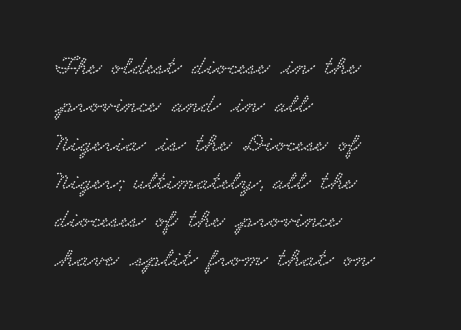
Q: Is the text underlined? A: No.
Q: How is the paragraph aligned? A: Left-aligned.
Q: Is the spacing between letters normal or unusually wide? A: Normal.
Q: Is the spacing between lines tight, normal or loose? A: Normal.
